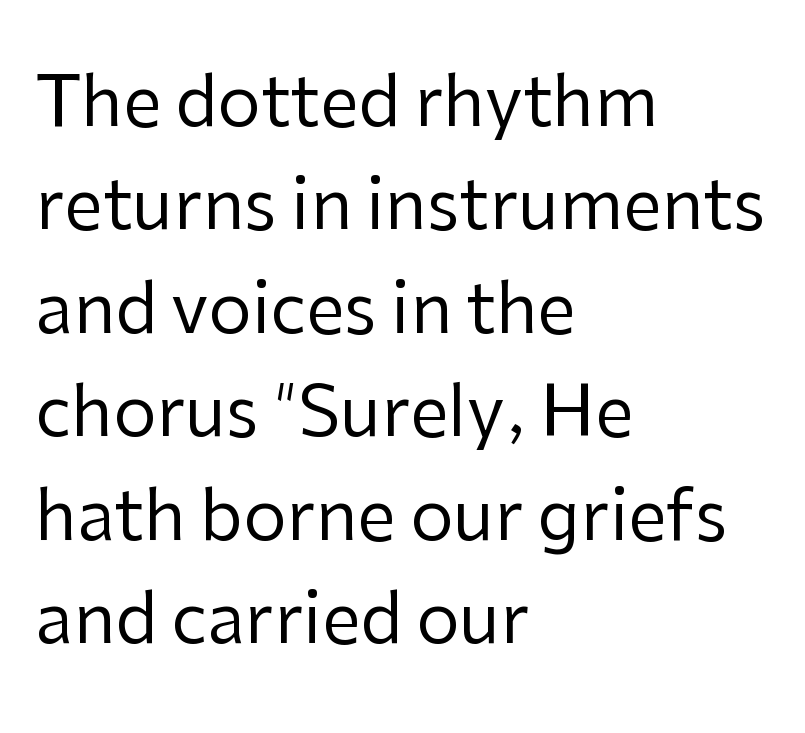
{"serif": "no", "italic": "no", "bold": "no", "weight": "regular", "width": "normal", "stroke_contrast": "low", "x_height": "medium", "monospaced": "no", "underline": "no", "align": "left", "line_spacing": "normal", "line_spacing_ratio": 1.5, "letter_spacing": "normal", "letter_spacing_em": 0.0, "glyph_px": 69}
